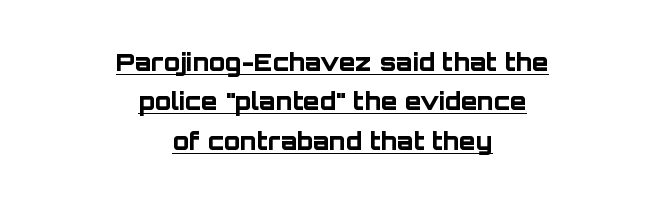
{"italic": "no", "bold": "yes", "underline": "yes", "align": "center", "line_spacing": "normal", "line_spacing_ratio": 1.64, "letter_spacing": "normal", "letter_spacing_em": 0.0, "glyph_px": 24}
